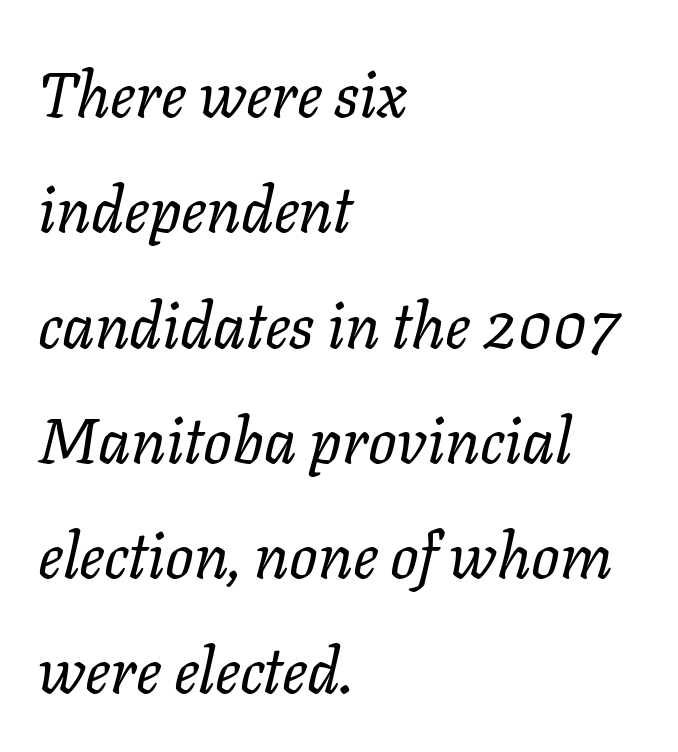
The passage shown is typed in a proportional face where columns would drift. The typography opts for an oblique posture over an upright one. The compositor pushed each line to the left boundary. The tracking reads as untouched default to a designer's eye. The strokes carry an ordinary text weight at most.
